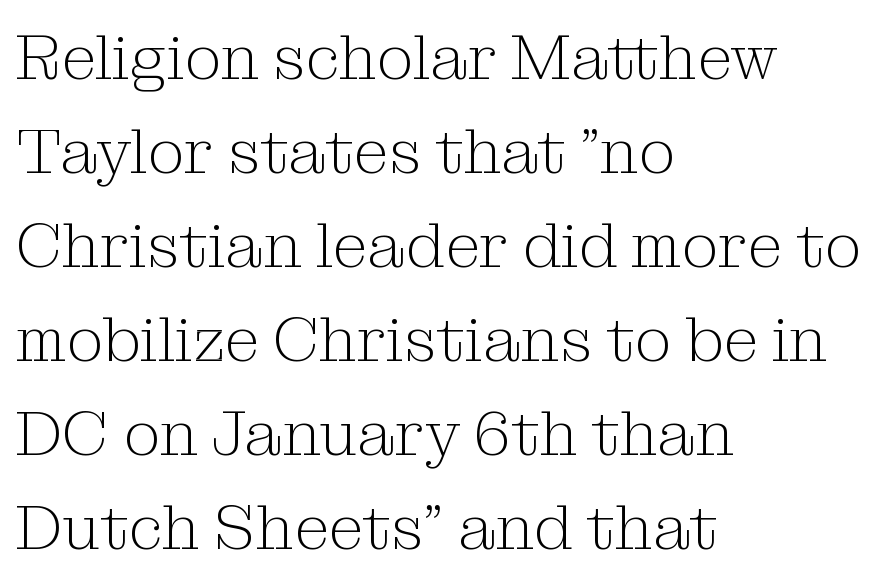
Q: Is the text bold? A: No.
Q: Is the text italic (slanted)? A: No, it is upright.
Q: Is the typeface a serif or a sans-serif typeface? A: Serif.
Q: Is the text underlined? A: No.
Q: How is the paragraph aligned? A: Left-aligned.
Q: Is the spacing between letters normal or unusually wide? A: Normal.
Q: Is the spacing between lines tight, normal or loose? A: Normal.
Q: Width (condensed, normal, or wide)? A: Normal.
Q: Stroke contrast? A: Medium.
Q: x-height? A: Medium.
Q: Monospaced? A: No.
